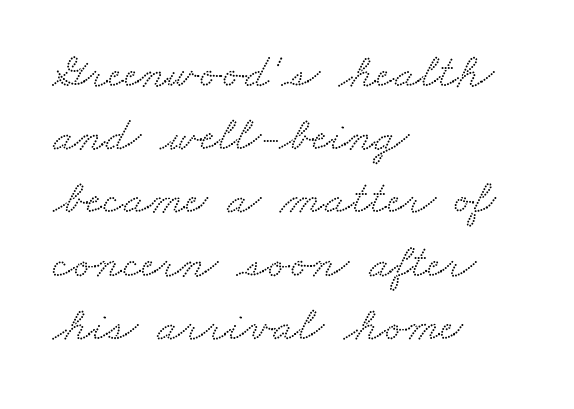
Q: Is the typeface a serif or a sans-serif typeface? A: Serif.
Q: Is the text underlined? A: No.
Q: How is the paragraph aligned? A: Left-aligned.
Q: Is the spacing between letters normal or unusually wide? A: Normal.
Q: Is the spacing between lines tight, normal or loose? A: Normal.
Q: Width (condensed, normal, or wide)? A: Wide.
Q: Stroke contrast? A: Low.
Q: x-height? A: Small.
Q: Monospaced? A: No.
